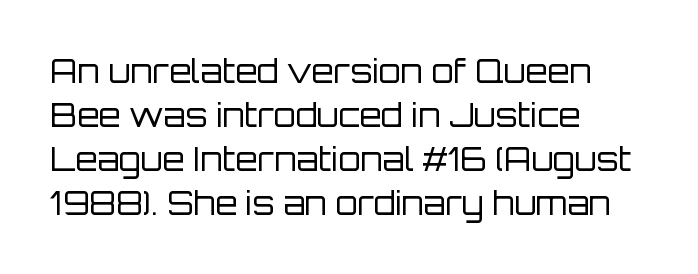
Q: Is the text bold? A: No.
Q: Is the text italic (slanted)? A: No, it is upright.
Q: Is the typeface a serif or a sans-serif typeface? A: Sans-serif.
Q: Is the text underlined? A: No.
Q: How is the paragraph aligned? A: Left-aligned.
Q: Is the spacing between letters normal or unusually wide? A: Normal.
Q: Is the spacing between lines tight, normal or loose? A: Normal.
Q: Width (condensed, normal, or wide)? A: Normal.
Q: Stroke contrast? A: Low.
Q: x-height? A: Large.
Q: Monospaced? A: No.
